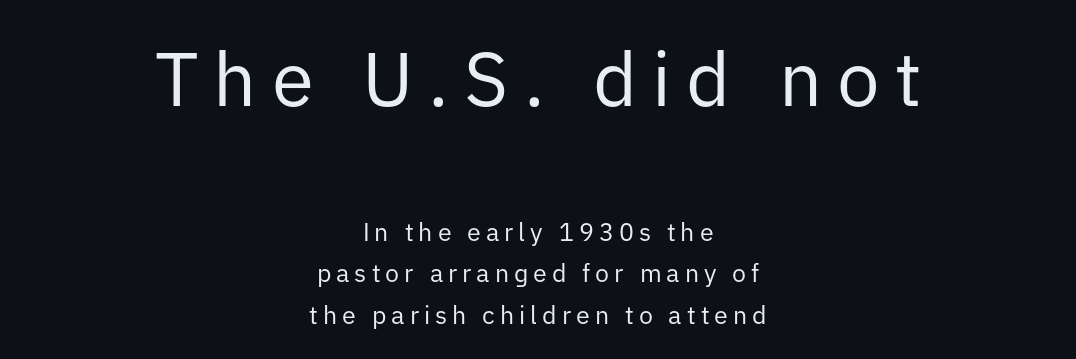
Horizontal alignment here is central, giving a formal, balanced look. These lines are rendered in a variable-pitch font. Is there any slant? The stems are plumb. Short note: letters widely spaced. Bold? No — there's no thickening of the strokes.
